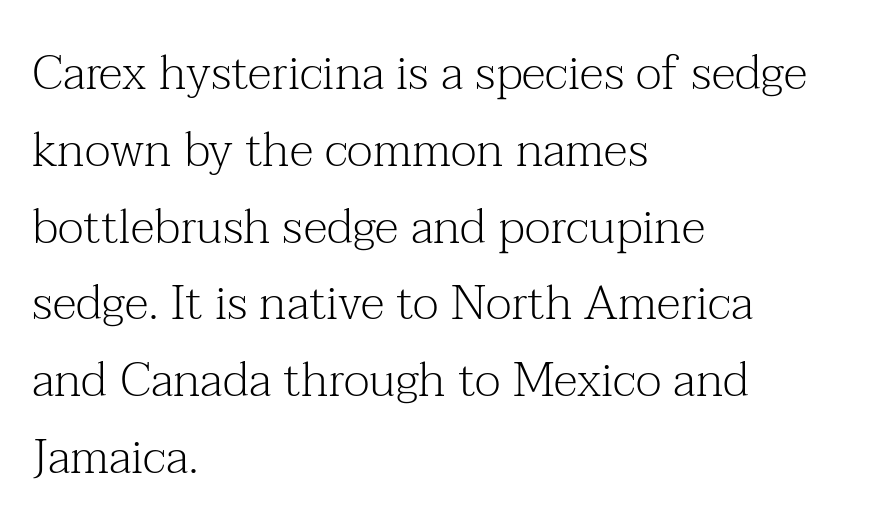
The image shows 48 px light serif type, upright; set left-aligned, normal line spacing (1.6x), normal letter spacing, not underlined; medium stroke contrast and a medium x-height.
